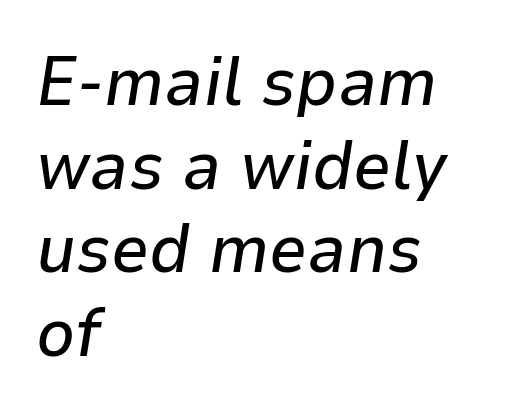
The image shows 68 px text type, italic (leaning right); set left-aligned, line spacing 1.23x, normal letter spacing, not underlined; low stroke contrast and a medium x-height.
